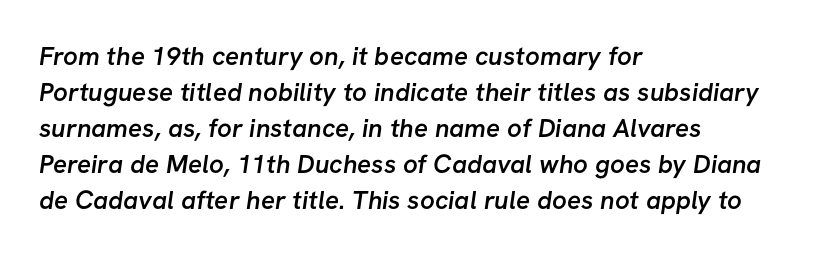
This rendering features lettering with no underline. Caption: standard tracking, unaltered. These lines sit exactly where default settings would place them. Compared with a centered layout, this one pins lines to the left instead. The glyphs have the mass of a demibold cut, below bold.
